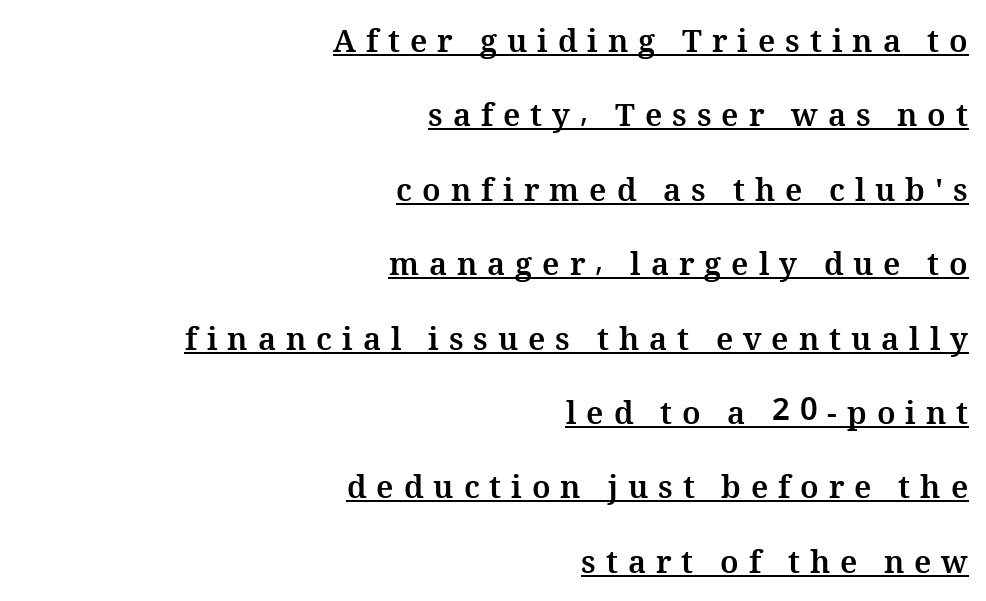
Q: Is the text bold? A: Yes.
Q: Is the text italic (slanted)? A: No, it is upright.
Q: Is the text underlined? A: Yes.
Q: How is the paragraph aligned? A: Right-aligned.
Q: Is the spacing between letters normal or unusually wide? A: Unusually wide.
Q: Is the spacing between lines tight, normal or loose? A: Loose.
Q: Width (condensed, normal, or wide)? A: Normal.
Q: Stroke contrast? A: Medium.
Q: x-height? A: Medium.
Q: Monospaced? A: No.
